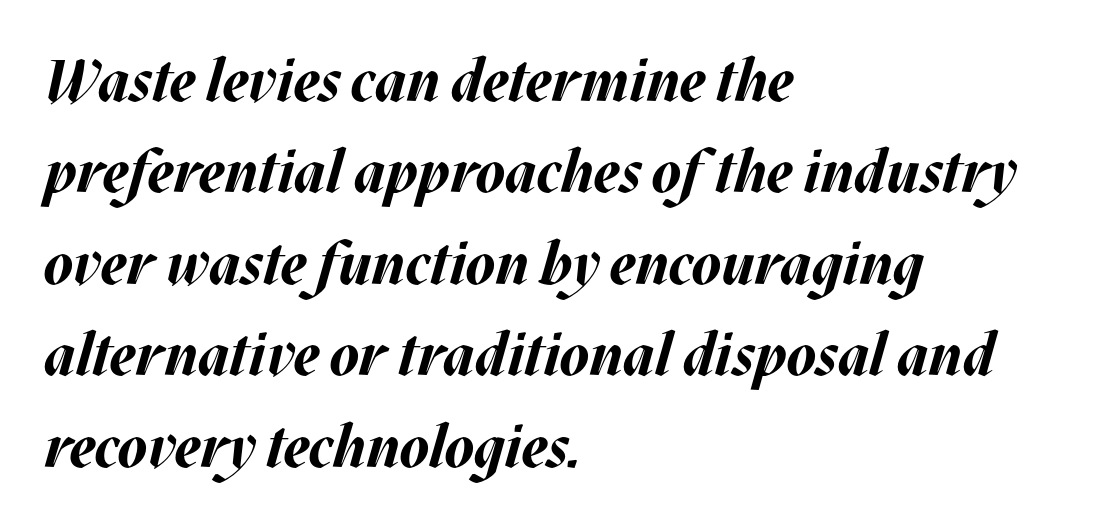
The image shows 59 px bold type, italic (leaning right); set left-aligned, normal line spacing (1.55x), normal letter spacing, not underlined; medium stroke contrast and a large x-height.
